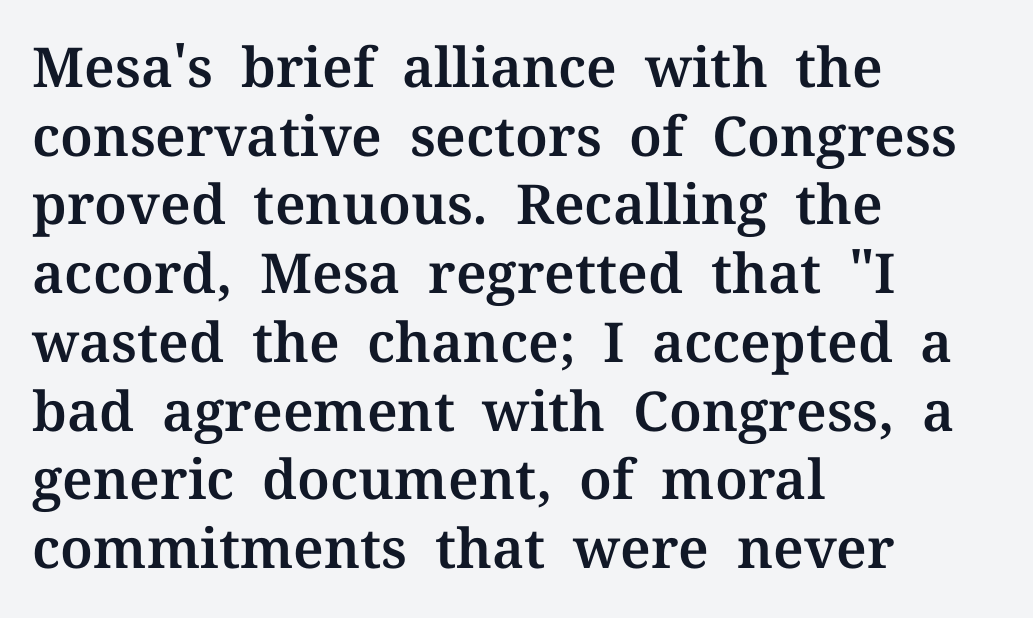
The image shows 55 px serif type, upright; set left-aligned, normal line spacing (1.25x), normal letter spacing, not underlined; medium stroke contrast and a medium x-height.
